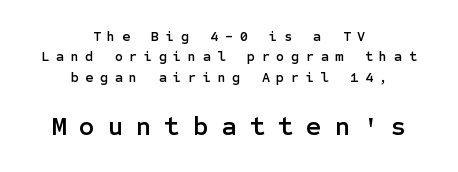
This sample is center-justified, so both line endings float freely. There is plenty of visible air inserted between adjacent glyphs. The lettering stays uniformly vertical, giving the passage a roman look. The zone under the glyphs is completely vacant. These two chunks differ in scale, with the bottom chunk taking the larger measure. The rendering uses a moderate line-height, typical for paragraphs.
